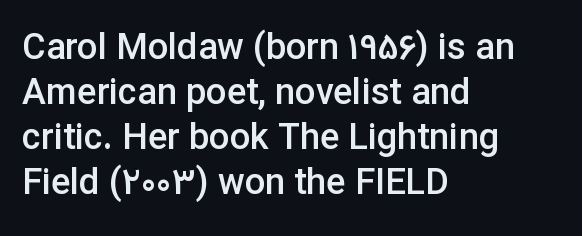
The image shows 36 px semibold sans-serif type, upright; set left-aligned, normal line spacing (1.25x), normal letter spacing, not underlined; low stroke contrast and a medium x-height.
